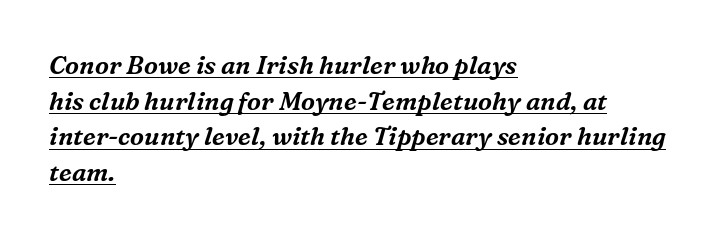
The image shows 25 px text type, italic (leaning right); set left-aligned, normal line spacing (1.43x), normal letter spacing, underlined.
